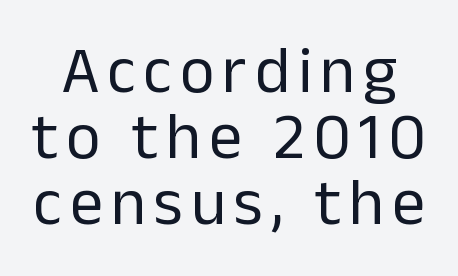
Q: Is the text bold? A: No.
Q: Is the text italic (slanted)? A: No, it is upright.
Q: Is the typeface a serif or a sans-serif typeface? A: Sans-serif.
Q: Is the text underlined? A: No.
Q: Is the spacing between lines tight, normal or loose? A: Tight.
Q: Width (condensed, normal, or wide)? A: Normal.
Q: Stroke contrast? A: Low.
Q: x-height? A: Medium.
Q: Monospaced? A: No.
